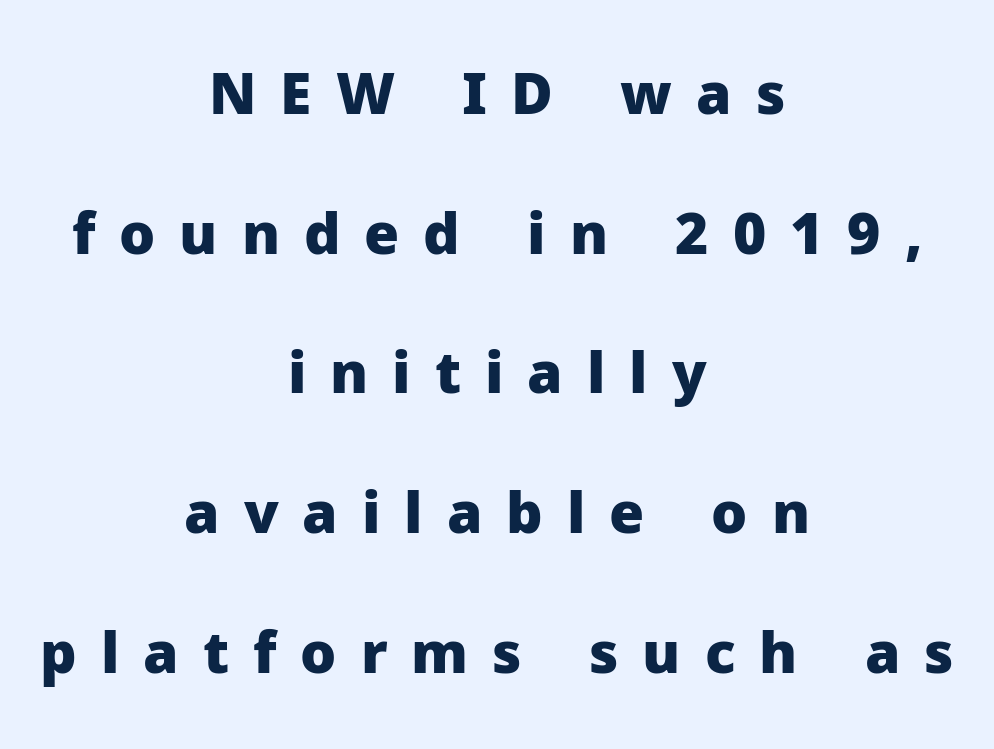
The image shows 57 px heavy sans-serif type, upright; set centered, loose line spacing (2.45x), unusually wide letter spacing (+0.42 em), not underlined; low stroke contrast and a medium x-height.
